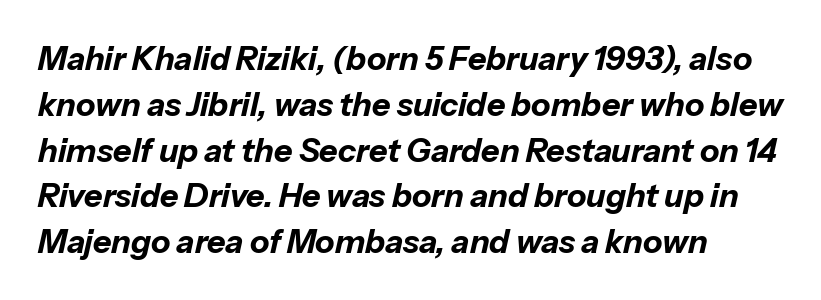
{"italic": "yes", "lean": "right", "slant_degrees": 13, "bold": "yes", "weight": "bold", "width": "normal", "stroke_contrast": "low", "x_height": "medium", "monospaced": "no", "underline": "no", "align": "left", "line_spacing": "normal", "line_spacing_ratio": 1.43, "letter_spacing": "normal", "letter_spacing_em": 0.0, "glyph_px": 32}
